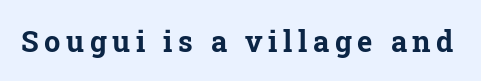
Q: Is the text bold? A: Yes.
Q: Is the text italic (slanted)? A: No, it is upright.
Q: Is the typeface a serif or a sans-serif typeface? A: Serif.
Q: Is the text underlined? A: No.
Q: Width (condensed, normal, or wide)? A: Normal.
Q: Stroke contrast? A: Low.
Q: x-height? A: Medium.
Q: Monospaced? A: No.
